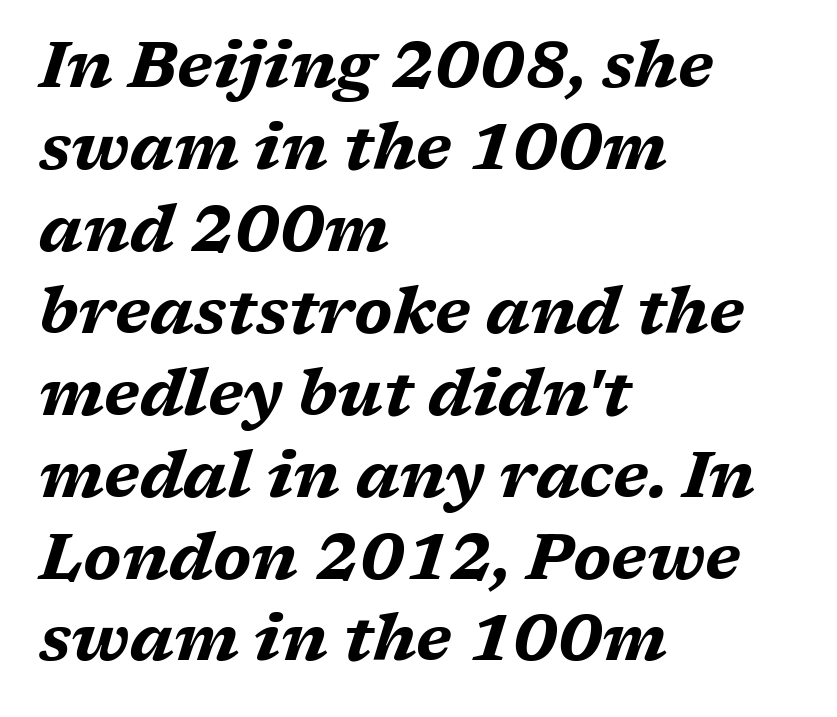
{"italic": "yes", "lean": "right", "slant_degrees": 17, "bold": "yes", "weight": "bold", "width": "wide", "stroke_contrast": "medium", "x_height": "medium", "monospaced": "no", "underline": "no", "align": "left", "line_spacing": "normal", "line_spacing_ratio": 1.28, "letter_spacing": "normal", "letter_spacing_em": 0.0, "glyph_px": 64}
